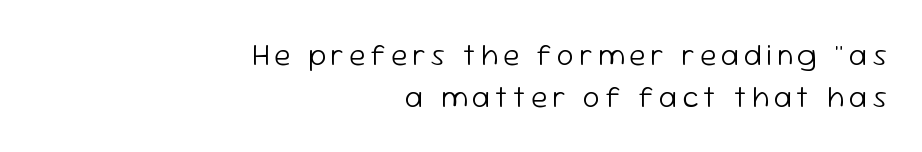
Quick note: underline off. Upright lettering throughout. Summary of vertical rhythm: regular, with standard interline spacing. These lines are rendered in a variable-pitch font. The letters look calm and open, with moderate or lighter stems. Typeset ragged left — the right edge is the straight one.
